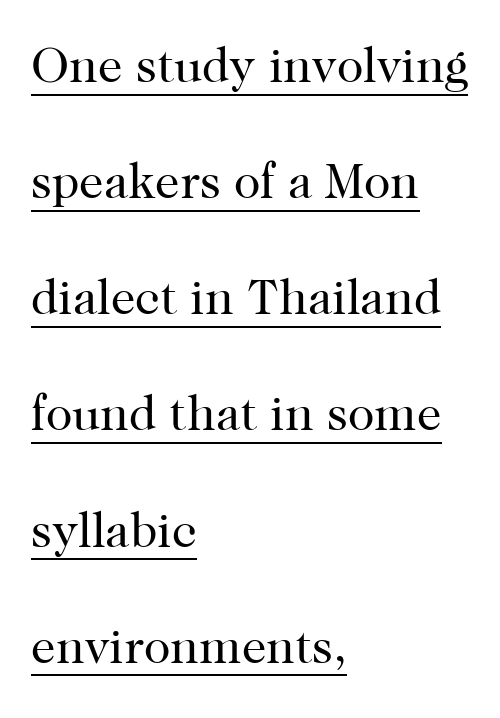
The image shows 49 px regular-weight serif type, upright; set left-aligned, loose line spacing (2.37x), normal letter spacing, underlined; high stroke contrast and a medium x-height.
